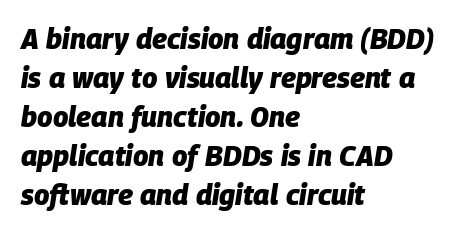
{"italic": "yes", "lean": "right", "slant_degrees": 9, "bold": "yes", "weight": "heavy", "width": "normal", "stroke_contrast": "low", "x_height": "large", "monospaced": "no", "underline": "no", "align": "left", "line_spacing": "normal", "line_spacing_ratio": 1.39, "letter_spacing": "normal", "letter_spacing_em": 0.0, "glyph_px": 28}
